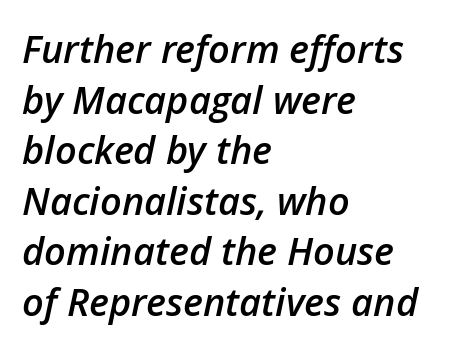
The image shows 38 px semibold type, italic (leaning right); set left-aligned, normal line spacing (1.33x), normal letter spacing, not underlined; low stroke contrast and a medium x-height.
